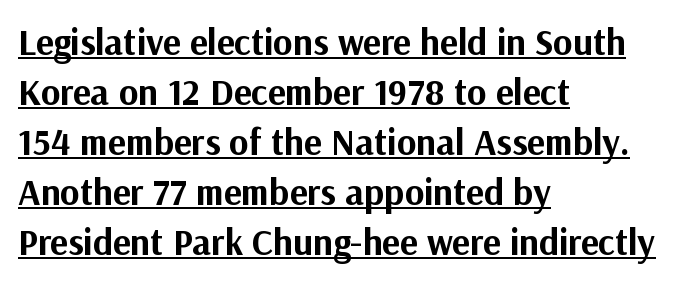
Q: Is the text bold? A: Yes.
Q: Is the text italic (slanted)? A: No, it is upright.
Q: Is the typeface a serif or a sans-serif typeface? A: Sans-serif.
Q: Is the text underlined? A: Yes.
Q: How is the paragraph aligned? A: Left-aligned.
Q: Is the spacing between letters normal or unusually wide? A: Normal.
Q: Is the spacing between lines tight, normal or loose? A: Normal.
Q: Width (condensed, normal, or wide)? A: Normal.
Q: Stroke contrast? A: Medium.
Q: x-height? A: Medium.
Q: Monospaced? A: No.
